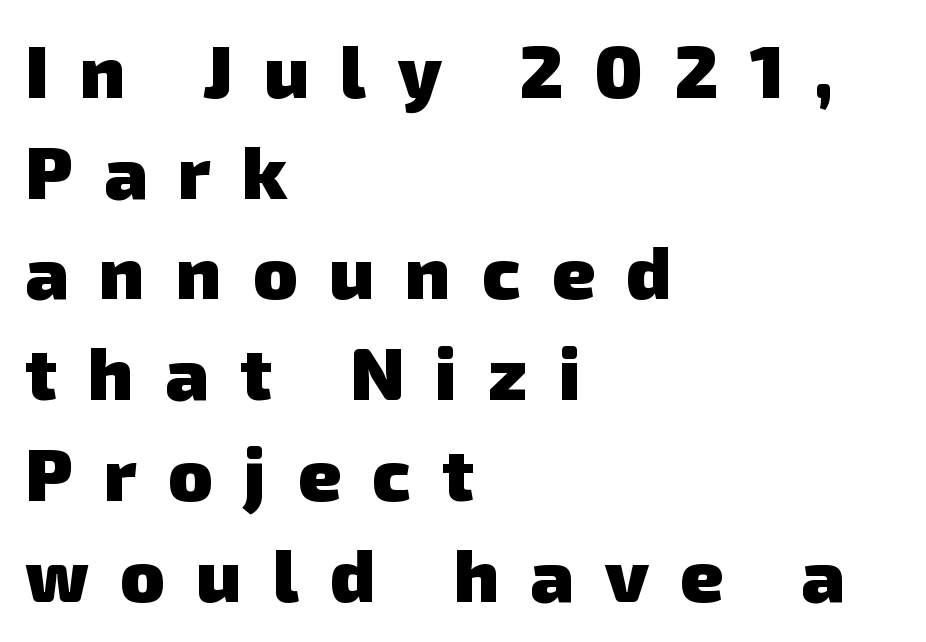
The image shows 73 px heavy sans-serif type; set left-aligned, normal line spacing (1.38x), unusually wide letter spacing (+0.43 em), not underlined; low stroke contrast and a medium x-height.
